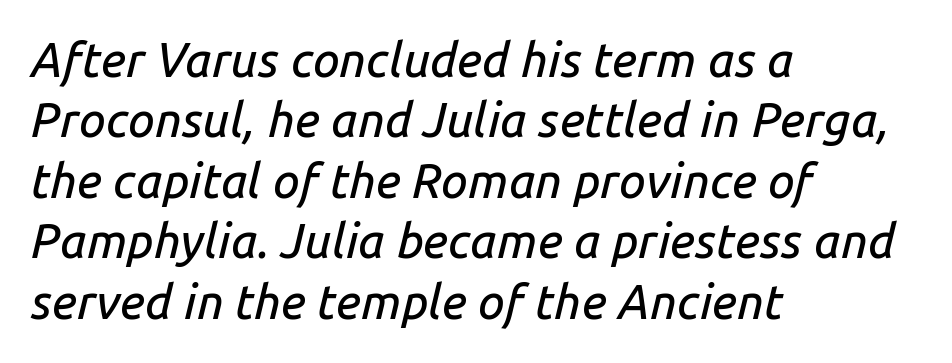
{"italic": "yes", "lean": "right", "slant_degrees": 14, "width": "normal", "stroke_contrast": "low", "x_height": "medium", "monospaced": "no", "underline": "no", "align": "left", "line_spacing": "normal", "line_spacing_ratio": 1.26, "letter_spacing": "normal", "letter_spacing_em": 0.0, "glyph_px": 48}
